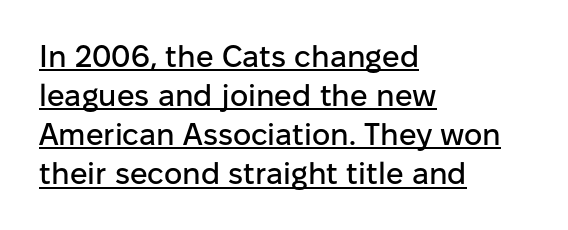
The image shows 31 px sans-serif type, upright; set left-aligned, normal line spacing (1.26x), normal letter spacing, underlined; low stroke contrast and a medium x-height.
